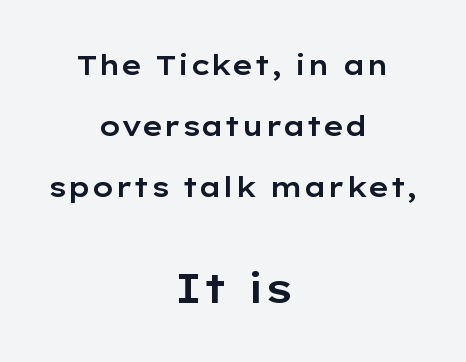
Q: Is the text italic (slanted)? A: No, it is upright.
Q: Is the typeface a serif or a sans-serif typeface? A: Sans-serif.
Q: Is the text underlined? A: No.
Q: How is the paragraph aligned? A: Centered.
Q: Is the spacing between letters normal or unusually wide? A: Normal.
Q: Is the spacing between lines tight, normal or loose? A: Loose.
Q: Which block of text is set in a larger size, the first (top) or the second (bottom)? A: The second (bottom) one.
Q: Width (condensed, normal, or wide)? A: Wide.
Q: Stroke contrast? A: Low.
Q: x-height? A: Medium.
Q: Monospaced? A: No.
